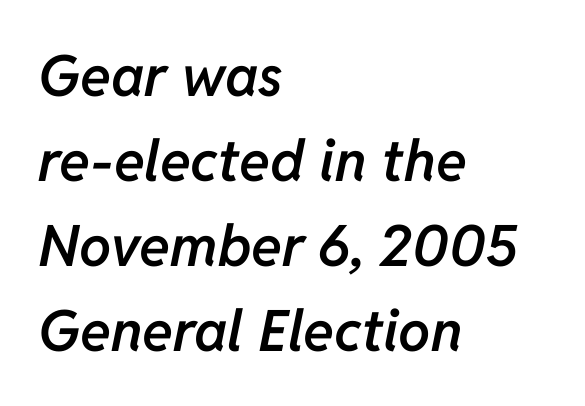
The image shows 57 px semibold type, italic (leaning right); set left-aligned, normal line spacing (1.49x), normal letter spacing, not underlined; low stroke contrast and a medium x-height.
